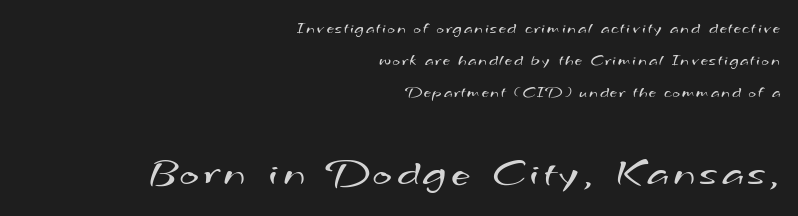
{"serif": "no", "bold": "no", "weight": "regular", "width": "wide", "stroke_contrast": "medium", "x_height": "small", "monospaced": "no", "underline": "no", "align": "right", "line_spacing": "loose", "line_spacing_ratio": 2.0, "larger_block": "second", "size_ratio": 2.56, "glyph_px": 41}
